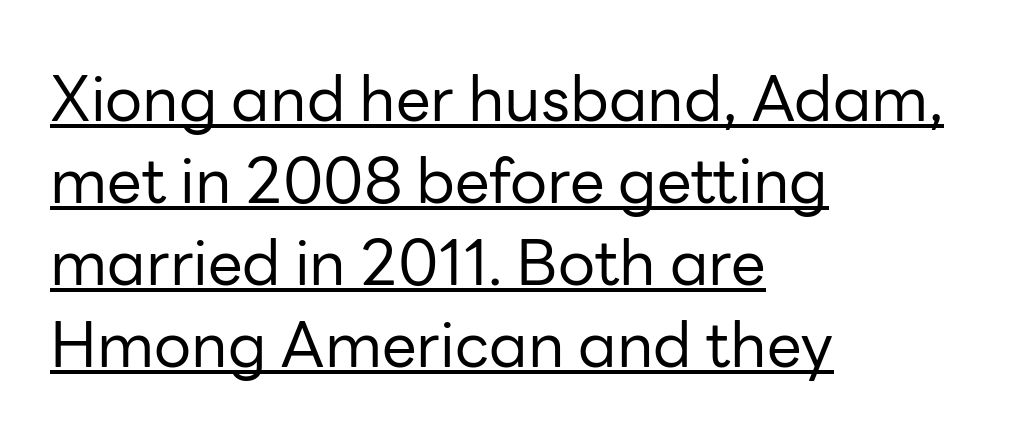
{"serif": "no", "italic": "no", "bold": "no", "weight": "regular", "width": "normal", "stroke_contrast": "low", "x_height": "medium", "monospaced": "no", "underline": "yes", "align": "left", "line_spacing": "normal", "line_spacing_ratio": 1.32, "letter_spacing": "normal", "letter_spacing_em": 0.0, "glyph_px": 62}
